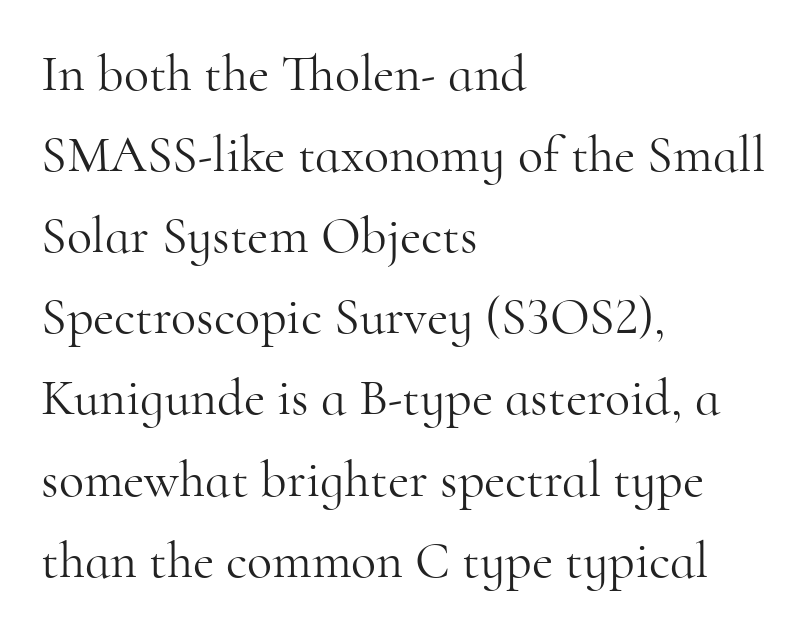
Q: Is the text bold? A: No.
Q: Is the text italic (slanted)? A: No, it is upright.
Q: Is the typeface a serif or a sans-serif typeface? A: Serif.
Q: Is the text underlined? A: No.
Q: How is the paragraph aligned? A: Left-aligned.
Q: Is the spacing between letters normal or unusually wide? A: Normal.
Q: Is the spacing between lines tight, normal or loose? A: Normal.
Q: Width (condensed, normal, or wide)? A: Normal.
Q: Stroke contrast? A: High.
Q: x-height? A: Small.
Q: Monospaced? A: No.
